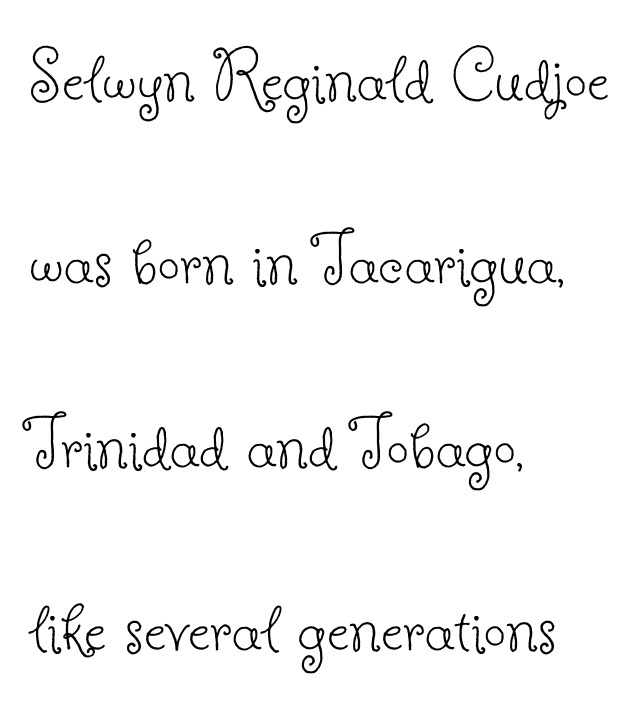
The image shows 79 px thin serif type, upright; set left-aligned, loose line spacing (2.32x), normal letter spacing, not underlined; low stroke contrast and a small x-height.
